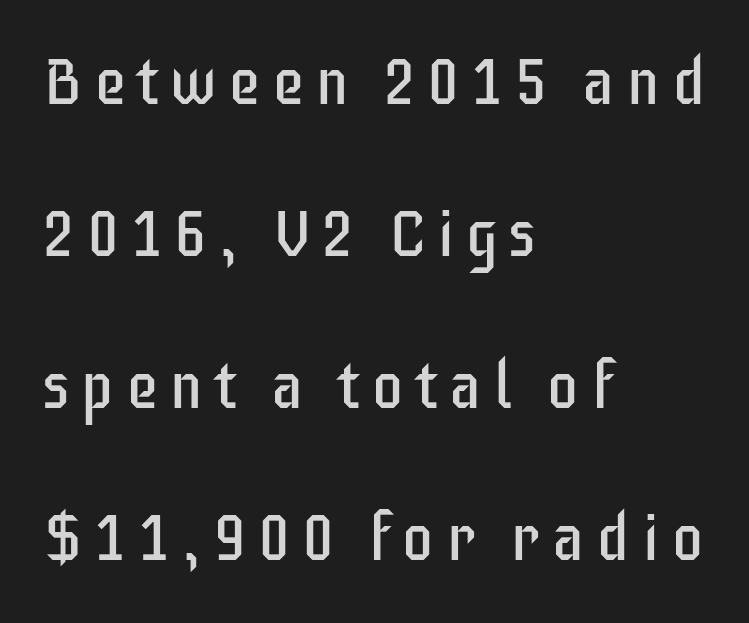
The image shows 65 px regular-weight, condensed sans-serif type, upright; set left-aligned, loose line spacing (2.34x), not underlined; low stroke contrast and a large x-height.
